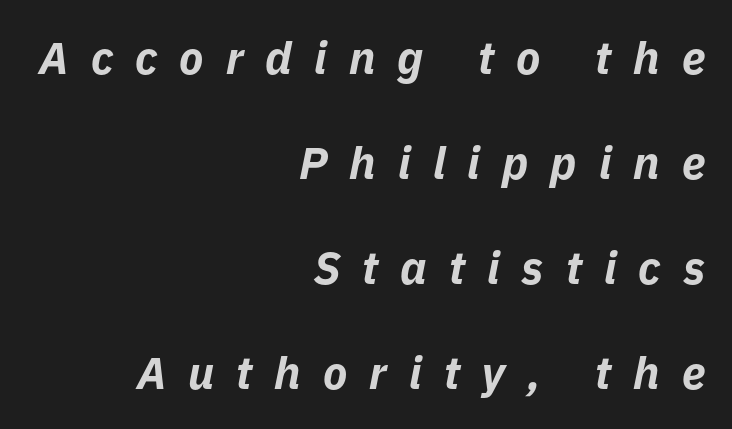
Q: Is the text bold? A: Yes.
Q: Is the text italic (slanted)? A: Yes, it leans right by about 11 degrees.
Q: Is the text underlined? A: No.
Q: How is the paragraph aligned? A: Right-aligned.
Q: Is the spacing between letters normal or unusually wide? A: Unusually wide.
Q: Is the spacing between lines tight, normal or loose? A: Loose.
Q: Width (condensed, normal, or wide)? A: Normal.
Q: Stroke contrast? A: Low.
Q: x-height? A: Medium.
Q: Monospaced? A: No.
